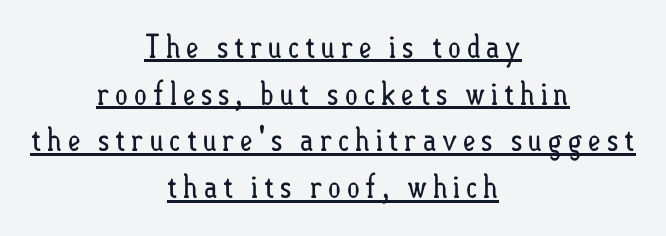
The image shows 32 px regular-weight, condensed type, upright; set centered, normal line spacing (1.46x), underlined; low stroke contrast and a small x-height.
